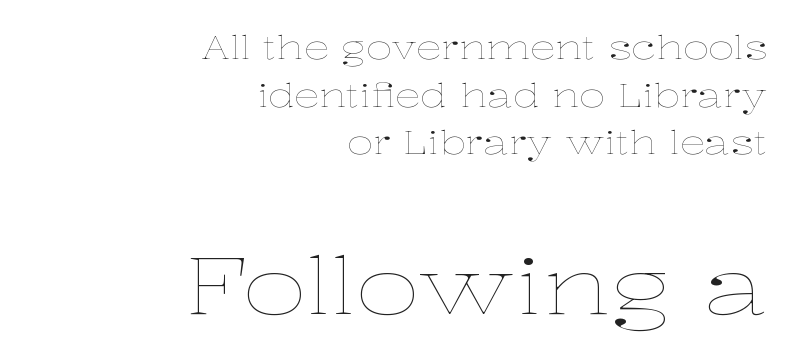
The image shows 79 px thin, wide type, upright; set right-aligned, normal line spacing (1.49x), normal letter spacing, not underlined; the second (bottom) block is 2.47x larger; low stroke contrast and a medium x-height.
